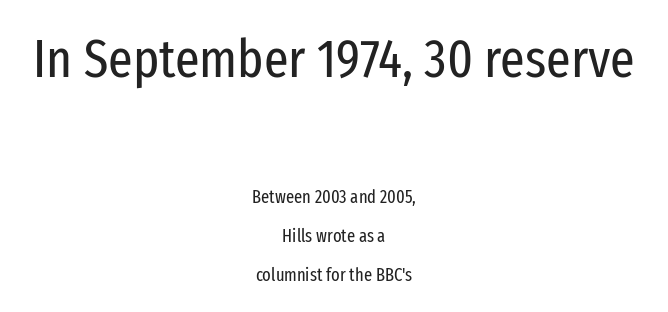
The words here are not underlined. Character widths vary here, with narrow letters taking less room than wide ones. Letter spacing: default. You get the large type first, then a drop to smaller type. Every stem runs plumb, perpendicular to the baseline. No feet cap the strokes, marking this as sans-serif type.
